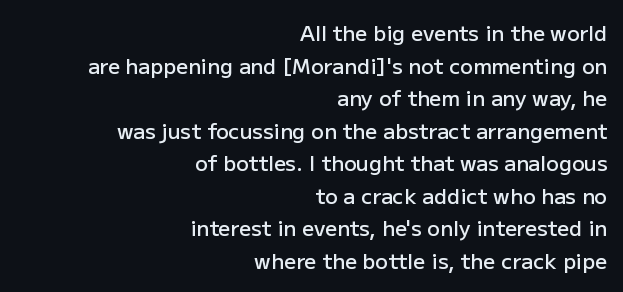
Q: Is the text bold? A: Semi-bold.
Q: Is the text italic (slanted)? A: No, it is upright.
Q: Is the text underlined? A: No.
Q: How is the paragraph aligned? A: Right-aligned.
Q: Is the spacing between letters normal or unusually wide? A: Normal.
Q: Is the spacing between lines tight, normal or loose? A: Normal.
